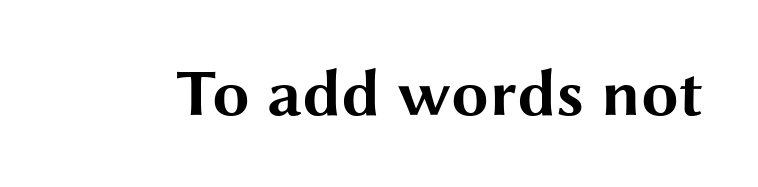
The image shows 67 px bold, wide sans-serif type, upright; set normal letter spacing, not underlined; medium stroke contrast and a medium x-height.
